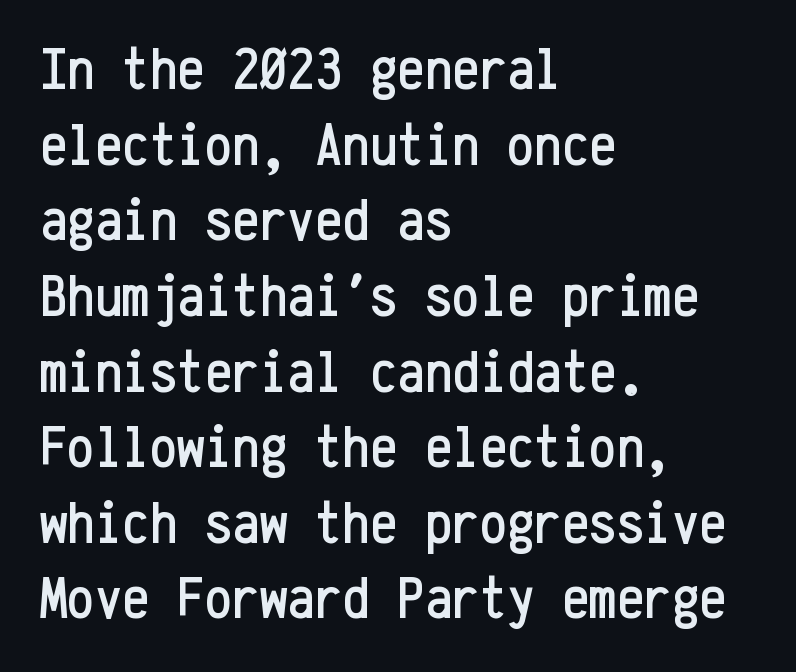
Q: Is the text italic (slanted)? A: No, it is upright.
Q: Is the typeface a serif or a sans-serif typeface? A: Sans-serif.
Q: Is the text underlined? A: No.
Q: How is the paragraph aligned? A: Left-aligned.
Q: Is the spacing between letters normal or unusually wide? A: Normal.
Q: Width (condensed, normal, or wide)? A: Condensed.
Q: Stroke contrast? A: Low.
Q: x-height? A: Medium.
Q: Monospaced? A: Yes.
